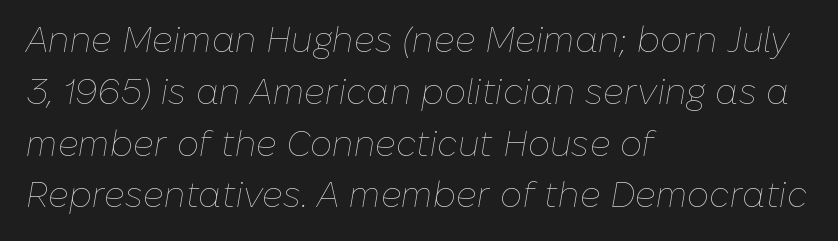
The strip under each line holds only bare page. The characters are drawn with everyday or finer stroke widths. A typesetter would call this proportional, since set widths differ per character. Summary of vertical rhythm: regular, with standard interline spacing.
